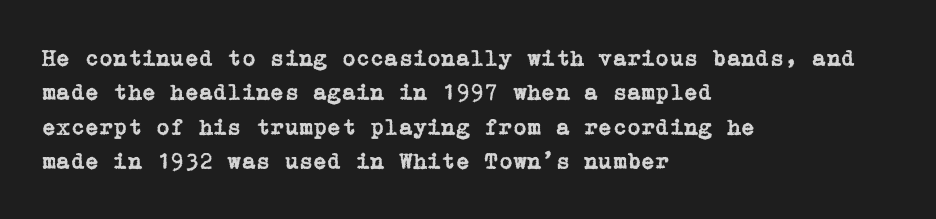
{"italic": "no", "underline": "no", "align": "left", "line_spacing": "normal", "line_spacing_ratio": 1.49, "letter_spacing": "normal", "letter_spacing_em": 0.0, "glyph_px": 23}
